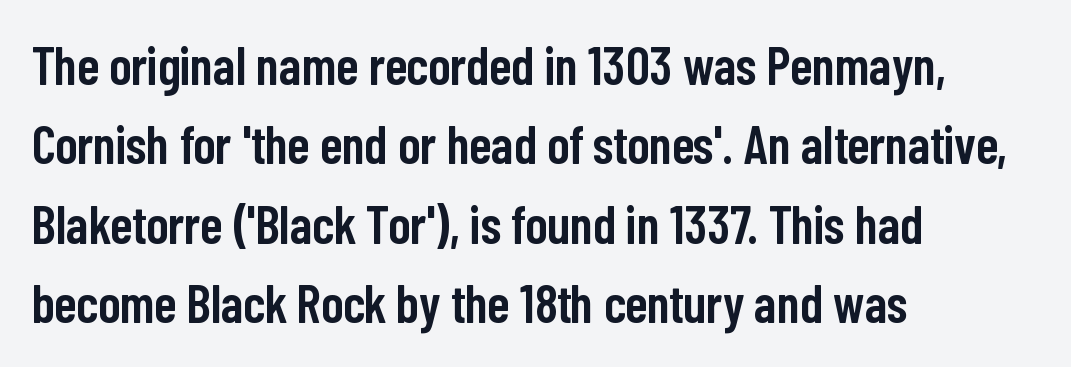
The image shows 53 px semibold, condensed sans-serif type, upright; set left-aligned, normal line spacing (1.5x), normal letter spacing, not underlined; low stroke contrast and a medium x-height.
